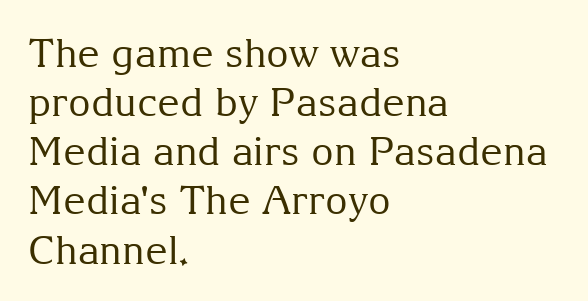
The image shows 39 px regular-weight serif type, upright; set left-aligned, normal line spacing (1.26x), normal letter spacing, not underlined; medium stroke contrast and a medium x-height.
